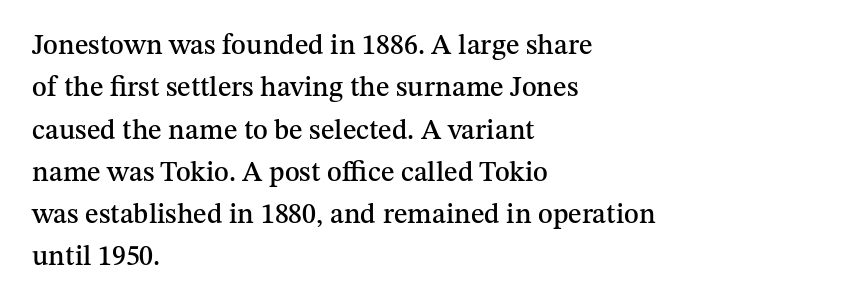
Q: Is the text italic (slanted)? A: No, it is upright.
Q: Is the typeface a serif or a sans-serif typeface? A: Serif.
Q: Is the text underlined? A: No.
Q: How is the paragraph aligned? A: Left-aligned.
Q: Is the spacing between letters normal or unusually wide? A: Normal.
Q: Is the spacing between lines tight, normal or loose? A: Normal.
Q: Width (condensed, normal, or wide)? A: Normal.
Q: Stroke contrast? A: Medium.
Q: x-height? A: Medium.
Q: Monospaced? A: No.
